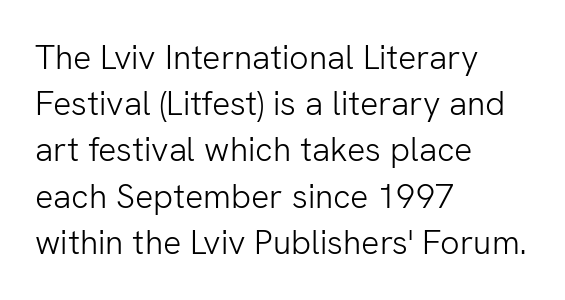
Q: Is the text bold? A: No.
Q: Is the text italic (slanted)? A: No, it is upright.
Q: Is the typeface a serif or a sans-serif typeface? A: Sans-serif.
Q: Is the text underlined? A: No.
Q: How is the paragraph aligned? A: Left-aligned.
Q: Is the spacing between letters normal or unusually wide? A: Normal.
Q: Is the spacing between lines tight, normal or loose? A: Normal.
Q: Width (condensed, normal, or wide)? A: Normal.
Q: Stroke contrast? A: Low.
Q: x-height? A: Medium.
Q: Monospaced? A: No.
